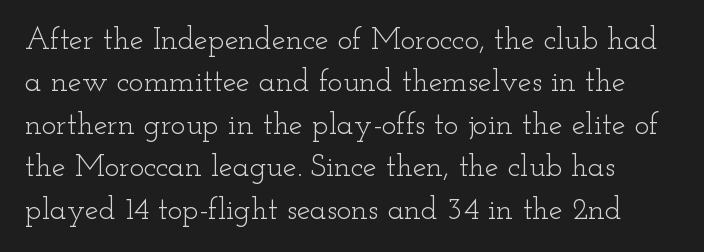
The image shows 31 px light, wide serif type, upright; set normal line spacing (1.37x), normal letter spacing, not underlined; low stroke contrast and a small x-height.
